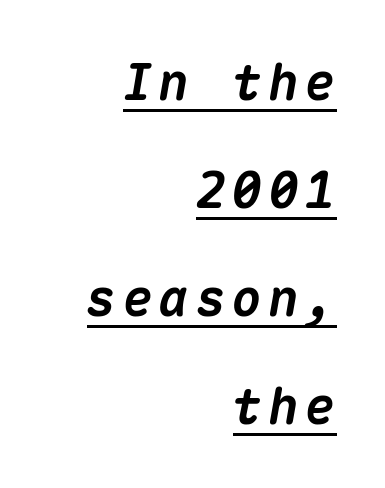
{"italic": "yes", "lean": "right", "slant_degrees": 10, "bold": "yes", "weight": "heavy", "width": "normal", "stroke_contrast": "medium", "x_height": "medium", "monospaced": "yes", "underline": "yes", "align": "right", "line_spacing": "loose", "line_spacing_ratio": 2.16, "glyph_px": 50}
